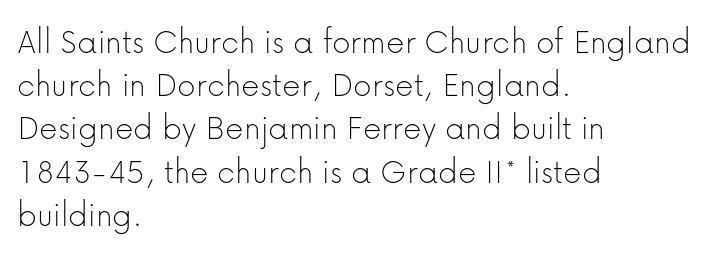
These lines are rendered in a variable-pitch font. Counters stay open thanks to moderate or lighter strokes. The strip under each line holds only bare page. The face used here is rendered with its standard letterfit. Does the copy run flush right? No — it runs flush left.
